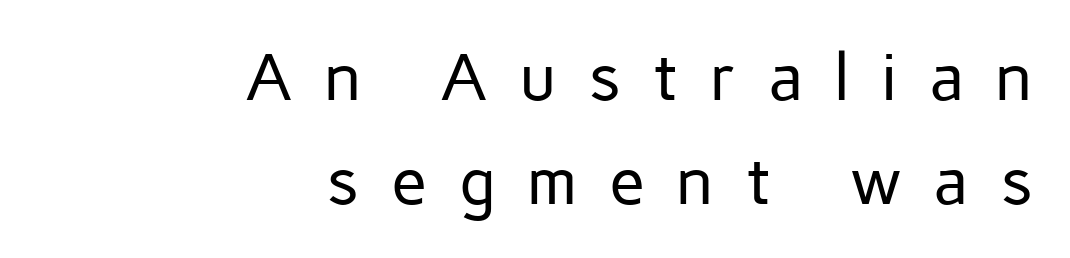
Q: Is the text bold? A: No.
Q: Is the text italic (slanted)? A: No, it is upright.
Q: Is the typeface a serif or a sans-serif typeface? A: Sans-serif.
Q: Is the text underlined? A: No.
Q: How is the paragraph aligned? A: Right-aligned.
Q: Is the spacing between letters normal or unusually wide? A: Unusually wide.
Q: Is the spacing between lines tight, normal or loose? A: Normal.
Q: Width (condensed, normal, or wide)? A: Normal.
Q: Stroke contrast? A: Low.
Q: x-height? A: Medium.
Q: Monospaced? A: No.
